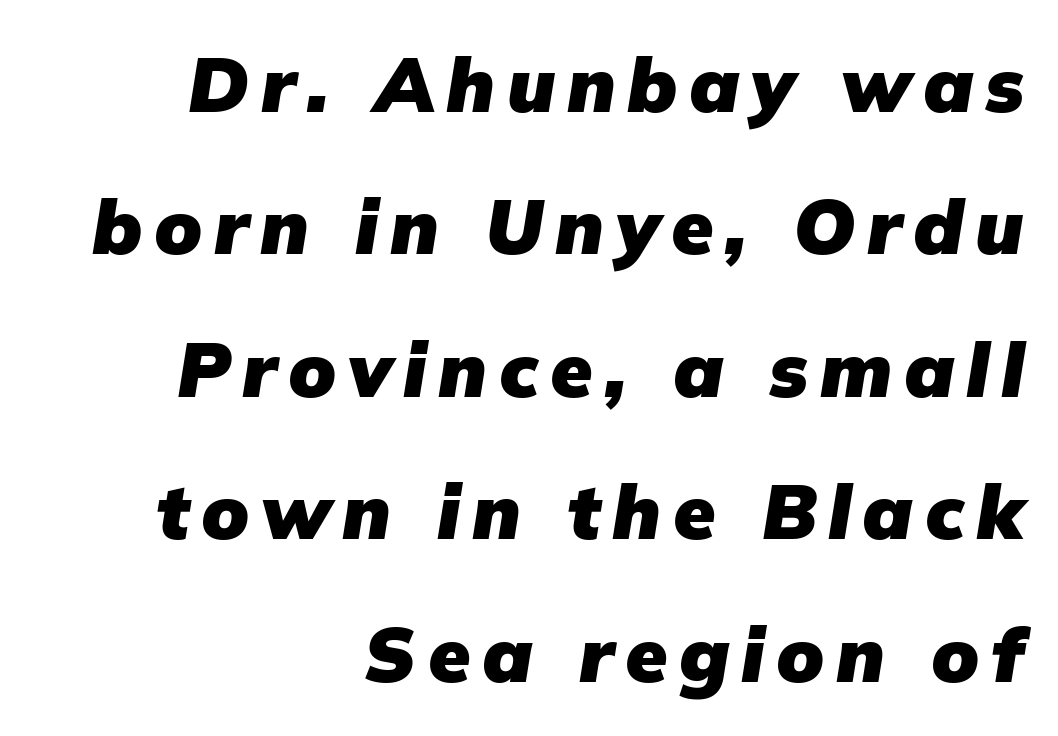
Q: Is the text bold? A: Yes.
Q: Is the text italic (slanted)? A: Yes, it leans right by about 9 degrees.
Q: Is the text underlined? A: No.
Q: How is the paragraph aligned? A: Right-aligned.
Q: Width (condensed, normal, or wide)? A: Normal.
Q: Stroke contrast? A: Low.
Q: x-height? A: Medium.
Q: Monospaced? A: No.
